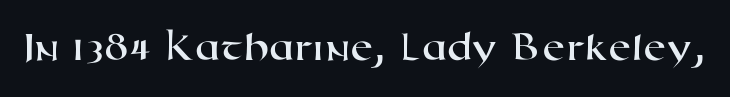
The image shows 42 px wide sans-serif type; set normal letter spacing, not underlined; high stroke contrast and a medium x-height.
